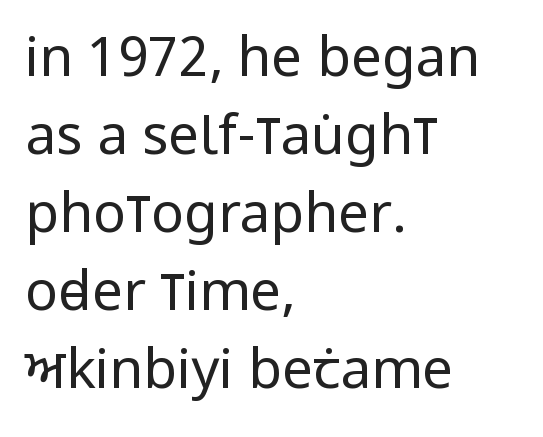
Q: Is the text bold? A: No.
Q: Is the text italic (slanted)? A: No, it is upright.
Q: Is the typeface a serif or a sans-serif typeface? A: Sans-serif.
Q: Is the text underlined? A: No.
Q: How is the paragraph aligned? A: Left-aligned.
Q: Is the spacing between letters normal or unusually wide? A: Normal.
Q: Is the spacing between lines tight, normal or loose? A: Normal.
Q: Width (condensed, normal, or wide)? A: Condensed.
Q: Stroke contrast? A: Low.
Q: x-height? A: Large.
Q: Monospaced? A: No.
